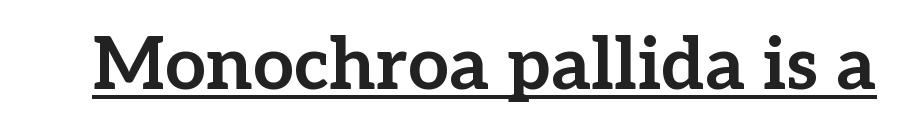
The image shows 73 px bold serif type, upright; set normal letter spacing, underlined; low stroke contrast and a medium x-height.
